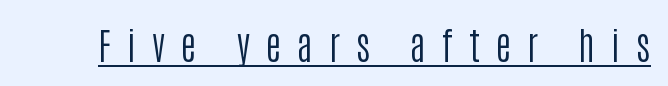
The image shows 38 px regular-weight, condensed sans-serif type, upright; set unusually wide letter spacing (+0.42 em), underlined; low stroke contrast and a large x-height.
